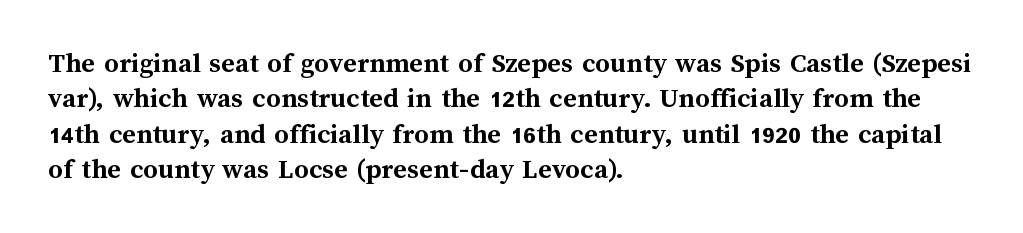
Q: Is the text bold? A: Yes.
Q: Is the text italic (slanted)? A: No, it is upright.
Q: Is the text underlined? A: No.
Q: How is the paragraph aligned? A: Left-aligned.
Q: Is the spacing between letters normal or unusually wide? A: Normal.
Q: Width (condensed, normal, or wide)? A: Normal.
Q: Stroke contrast? A: Medium.
Q: x-height? A: Medium.
Q: Monospaced? A: No.
